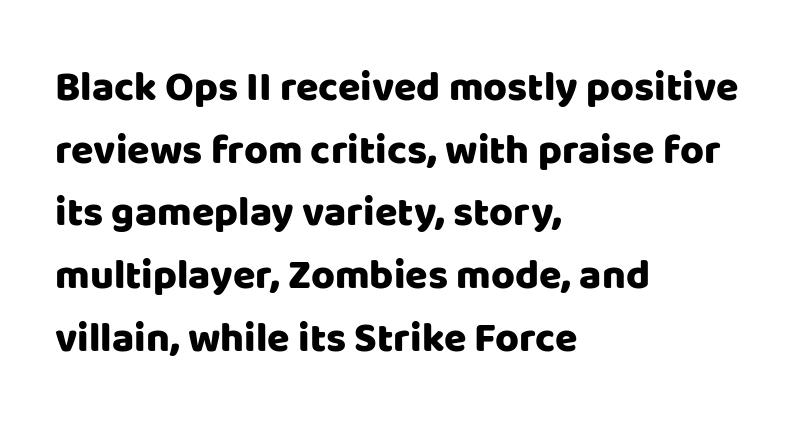
Q: Is the text italic (slanted)? A: No, it is upright.
Q: Is the typeface a serif or a sans-serif typeface? A: Sans-serif.
Q: Is the text underlined? A: No.
Q: How is the paragraph aligned? A: Left-aligned.
Q: Is the spacing between letters normal or unusually wide? A: Normal.
Q: Is the spacing between lines tight, normal or loose? A: Normal.
Q: Width (condensed, normal, or wide)? A: Normal.
Q: Stroke contrast? A: Low.
Q: x-height? A: Large.
Q: Monospaced? A: No.
